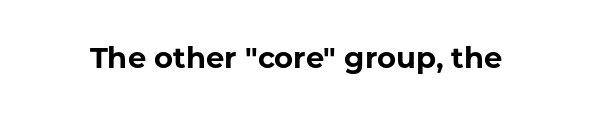
Every stem runs plumb, perpendicular to the baseline. The letters carry no serifs — their stems end cleanly without finishing strokes. The rendering uses natural spacing where letterforms have individual widths. Typographic density is high because the face is bold. Characters follow at the spacing the type designer built in. Any mark beneath the type? The region is blank.
